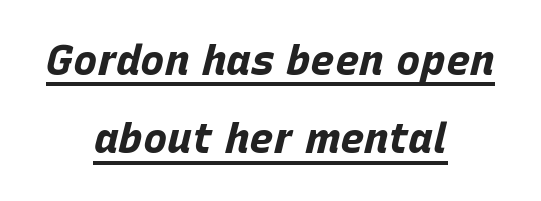
The image shows 41 px bold type, italic (leaning right); set centered, loose line spacing (1.91x), normal letter spacing, underlined; low stroke contrast and a large x-height.
